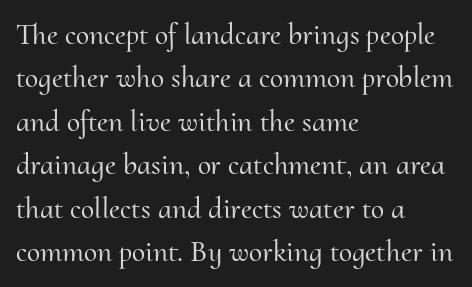
Q: Is the text italic (slanted)? A: No, it is upright.
Q: Is the typeface a serif or a sans-serif typeface? A: Serif.
Q: Is the text underlined? A: No.
Q: How is the paragraph aligned? A: Left-aligned.
Q: Is the spacing between letters normal or unusually wide? A: Normal.
Q: Is the spacing between lines tight, normal or loose? A: Normal.
Q: Width (condensed, normal, or wide)? A: Normal.
Q: Stroke contrast? A: Medium.
Q: x-height? A: Small.
Q: Monospaced? A: No.
